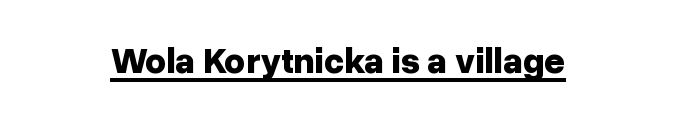
The image shows 36 px bold sans-serif type, upright; set normal letter spacing, underlined; low stroke contrast and a medium x-height.
